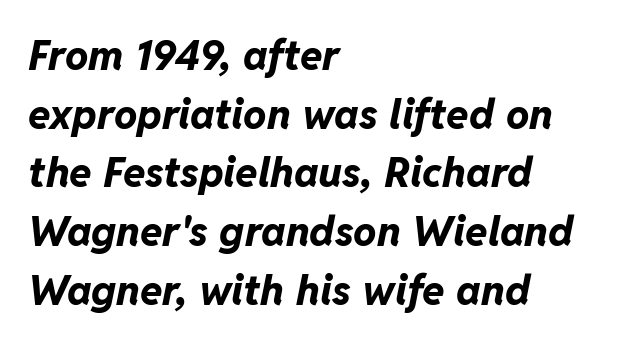
Q: Is the text bold? A: Yes.
Q: Is the text italic (slanted)? A: Yes, it leans right by about 11 degrees.
Q: Is the text underlined? A: No.
Q: How is the paragraph aligned? A: Left-aligned.
Q: Is the spacing between letters normal or unusually wide? A: Normal.
Q: Is the spacing between lines tight, normal or loose? A: Normal.
Q: Width (condensed, normal, or wide)? A: Normal.
Q: Stroke contrast? A: Low.
Q: x-height? A: Medium.
Q: Monospaced? A: No.
